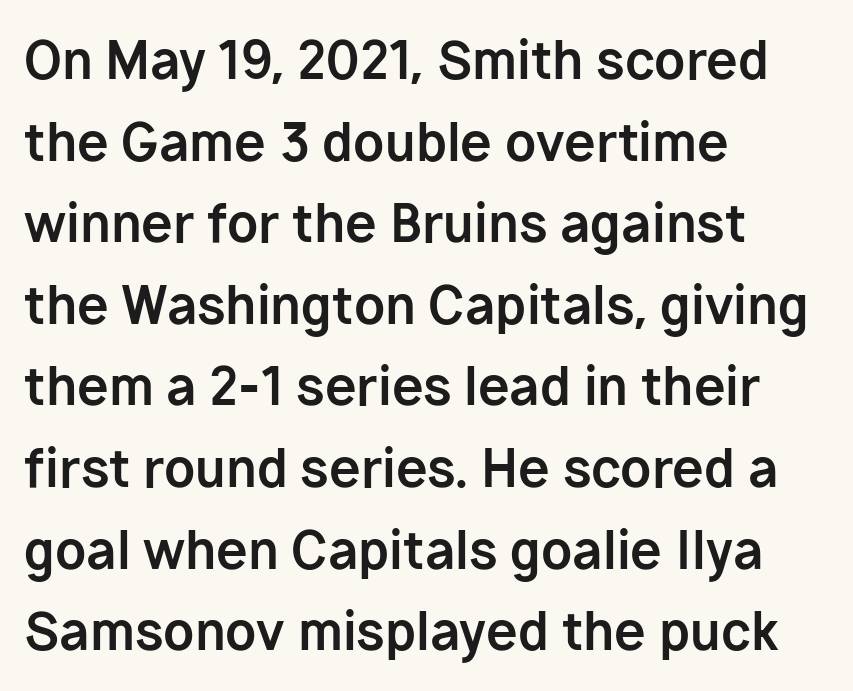
The image shows 51 px bold sans-serif type, upright; set left-aligned, normal line spacing (1.6x), normal letter spacing, not underlined; low stroke contrast and a medium x-height.
